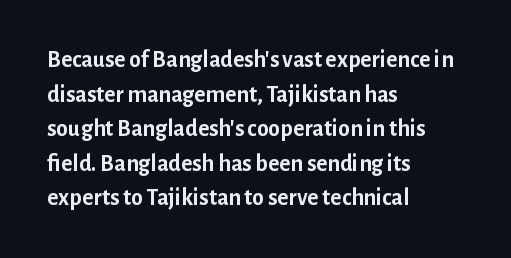
{"italic": "no", "bold": "yes", "underline": "no", "align": "left", "line_spacing": "normal", "line_spacing_ratio": 1.44, "letter_spacing": "normal", "letter_spacing_em": 0.0, "glyph_px": 24}
